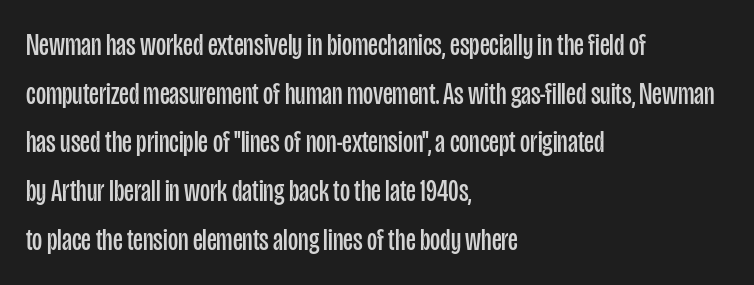
The strokes carry an ordinary text weight at most. Regarding serifs, this sample does without them. Compared with typical body copy, the letter spacing here is the same. The paragraph shown leans on its left margin.
